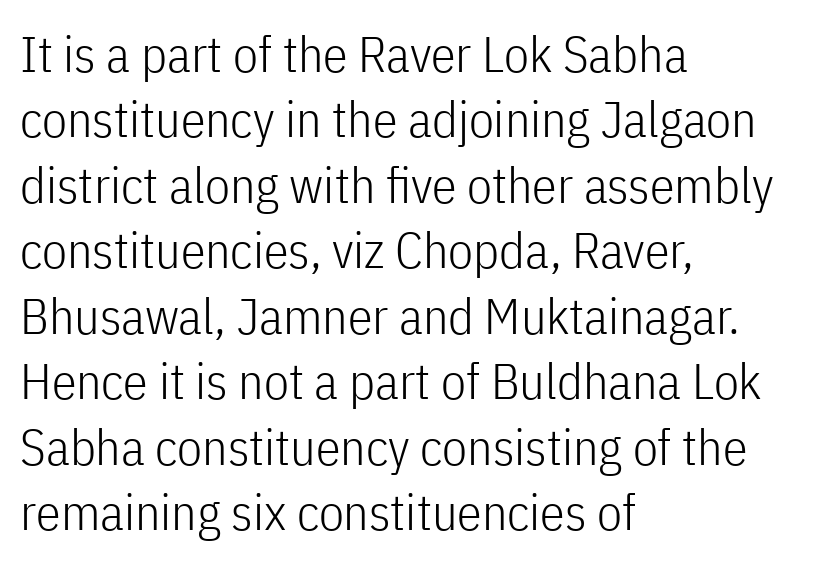
The image shows 50 px light, condensed sans-serif type, upright; set left-aligned, normal line spacing (1.31x), normal letter spacing, not underlined; low stroke contrast and a medium x-height.
